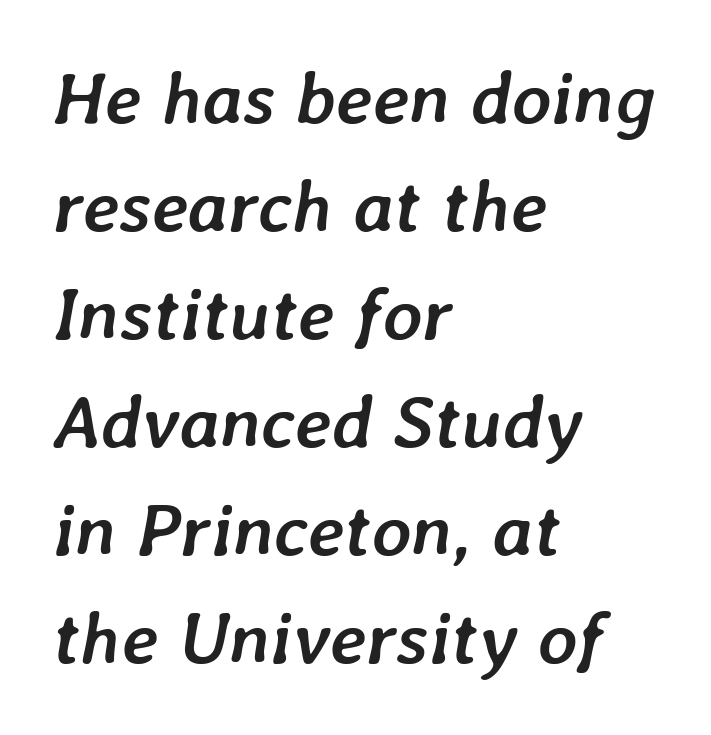
Standard letterfit; no display-style spreading of the glyphs. Italic? Definitely — the glyphs are oblique. A clean baseline with only descenders dipping below it. The glyphs have the mass of a bold cut. This block has exactly the height ordinary leading produces. The text block is weighted toward the left margin, trailing off unevenly rightward.
